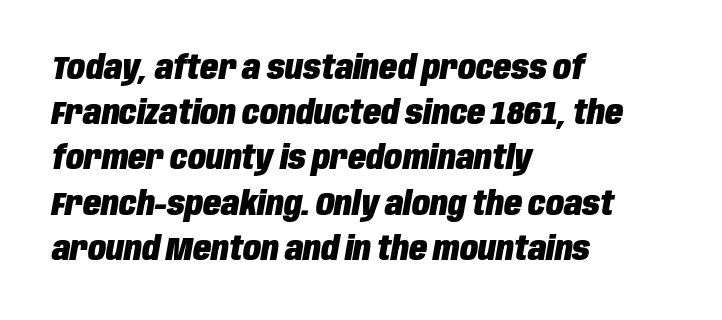
Q: Is the text bold? A: Yes.
Q: Is the text italic (slanted)? A: Yes, it leans right by about 10 degrees.
Q: Is the text underlined? A: No.
Q: How is the paragraph aligned? A: Left-aligned.
Q: Is the spacing between letters normal or unusually wide? A: Normal.
Q: Is the spacing between lines tight, normal or loose? A: Normal.
Q: Width (condensed, normal, or wide)? A: Condensed.
Q: Stroke contrast? A: Low.
Q: x-height? A: Large.
Q: Monospaced? A: No.
